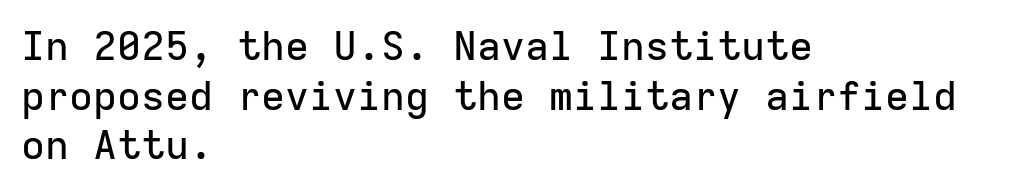
Q: Is the text italic (slanted)? A: No, it is upright.
Q: Is the typeface a serif or a sans-serif typeface? A: Sans-serif.
Q: Is the text underlined? A: No.
Q: How is the paragraph aligned? A: Left-aligned.
Q: Is the spacing between letters normal or unusually wide? A: Normal.
Q: Width (condensed, normal, or wide)? A: Normal.
Q: Stroke contrast? A: Low.
Q: x-height? A: Medium.
Q: Monospaced? A: Yes.
